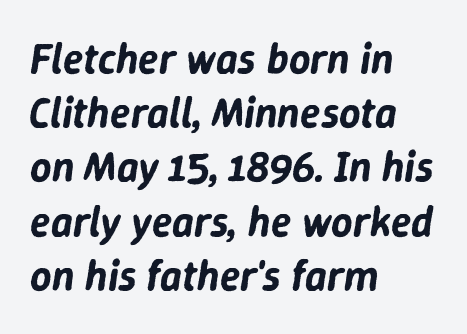
Tracking value appears to be zero — textbook default spacing. Slant detected: the letters are inclined. Here the designer chose a conventional face with non-uniform glyph widths. Notice how descenders clear the ascenders below comfortably — that's standard leading. The foot of each line stays bare and open. A student would call this left alignment; a typographer would say flush left, rag right.
